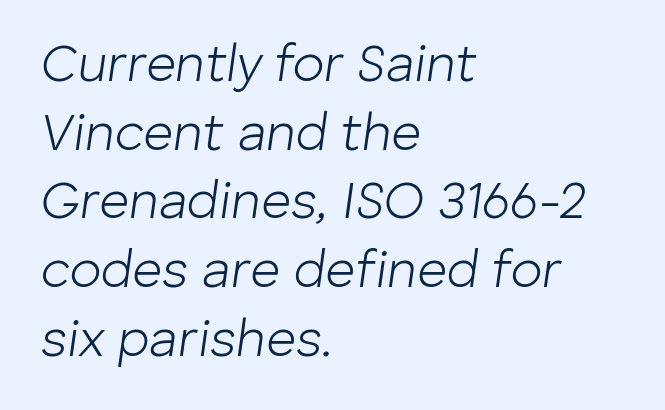
{"italic": "yes", "lean": "right", "slant_degrees": 8, "bold": "no", "weight": "light", "width": "normal", "stroke_contrast": "low", "x_height": "medium", "monospaced": "no", "underline": "no", "align": "left", "line_spacing": "normal", "line_spacing_ratio": 1.32, "letter_spacing": "normal", "letter_spacing_em": 0.0, "glyph_px": 52}
